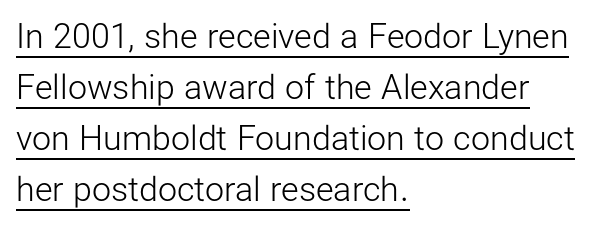
Q: Is the text bold? A: No.
Q: Is the text italic (slanted)? A: No, it is upright.
Q: Is the typeface a serif or a sans-serif typeface? A: Sans-serif.
Q: Is the text underlined? A: Yes.
Q: How is the paragraph aligned? A: Left-aligned.
Q: Is the spacing between letters normal or unusually wide? A: Normal.
Q: Is the spacing between lines tight, normal or loose? A: Normal.
Q: Width (condensed, normal, or wide)? A: Normal.
Q: Stroke contrast? A: Low.
Q: x-height? A: Medium.
Q: Monospaced? A: No.
